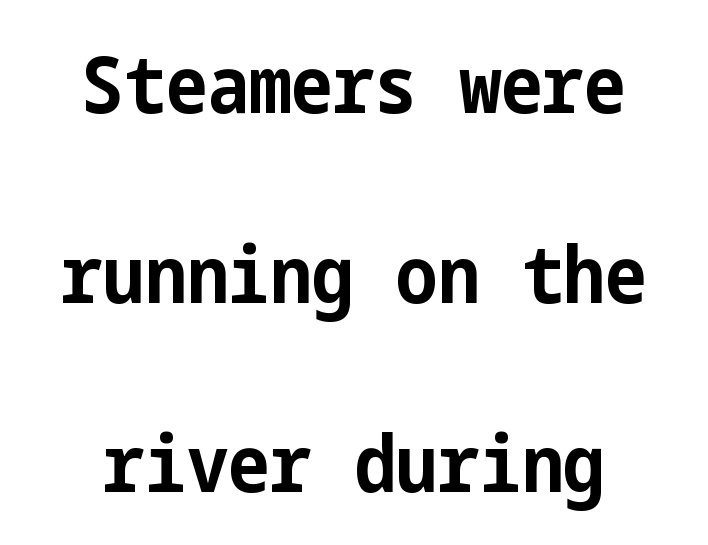
The image shows 79 px bold, condensed sans-serif type, upright; set centered, loose line spacing (2.4x), normal letter spacing, not underlined; low stroke contrast and a medium x-height.
